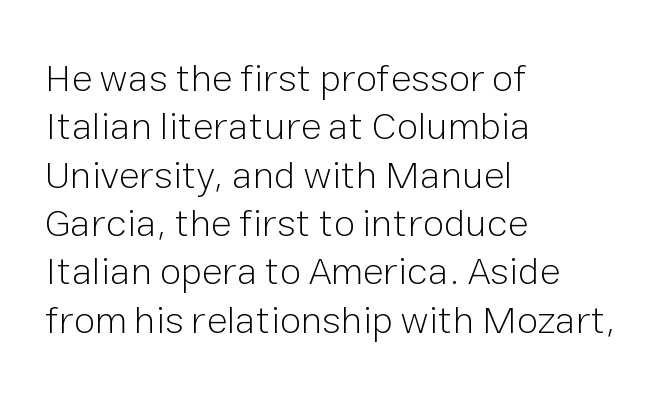
The image shows 39 px light sans-serif type, upright; set left-aligned, line spacing 1.24x, normal letter spacing, not underlined; low stroke contrast and a medium x-height.
